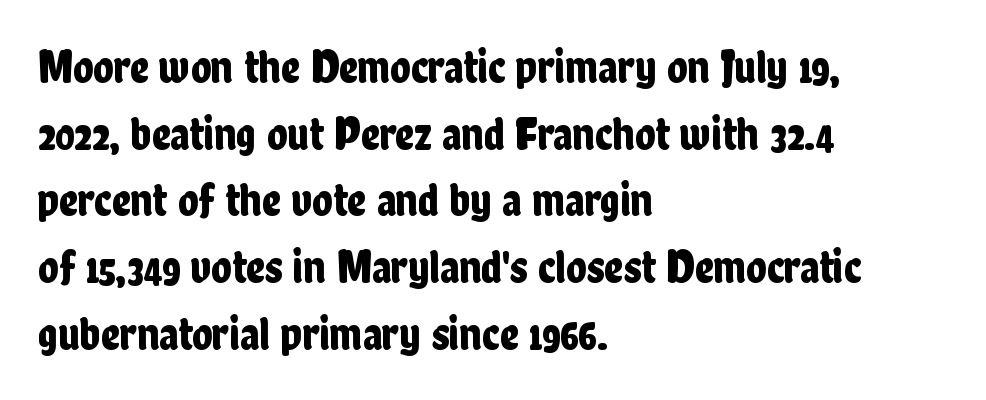
{"serif": "no", "italic": "no", "width": "condensed", "stroke_contrast": "low", "x_height": "medium", "monospaced": "no", "underline": "no", "align": "left", "line_spacing": "normal", "line_spacing_ratio": 1.42, "letter_spacing": "normal", "letter_spacing_em": 0.0, "glyph_px": 47}
